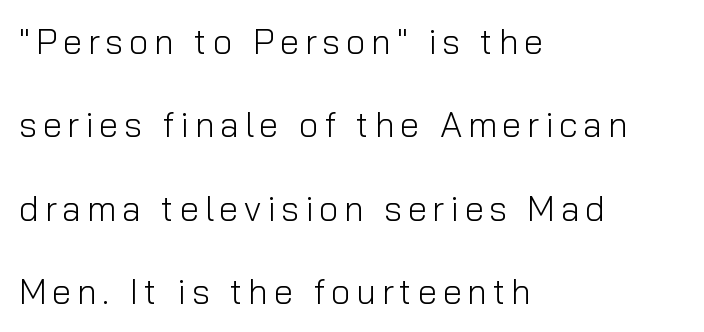
{"serif": "no", "italic": "no", "bold": "no", "weight": "light", "width": "normal", "stroke_contrast": "low", "x_height": "medium", "monospaced": "no", "underline": "no", "align": "left", "line_spacing": "loose", "line_spacing_ratio": 2.38, "glyph_px": 35}
